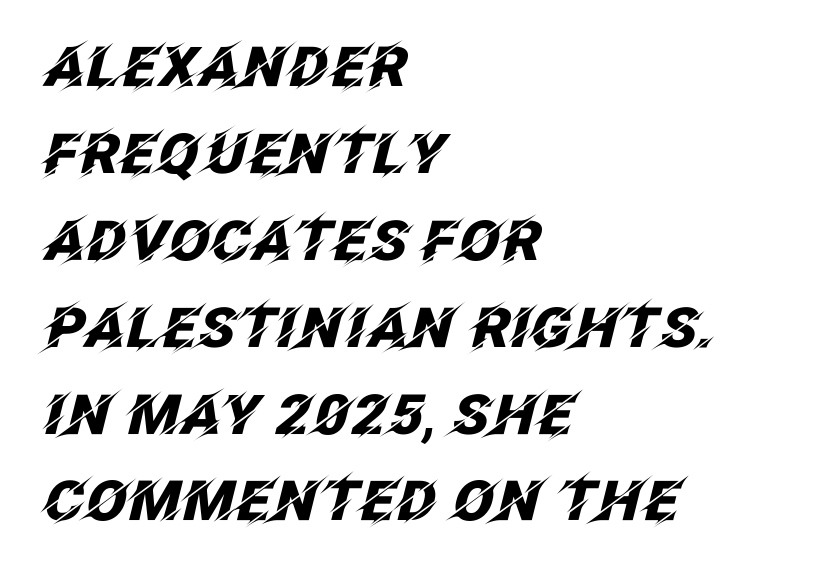
{"italic": "yes", "lean": "right", "slant_degrees": 12, "bold": "yes", "weight": "heavy", "width": "normal", "stroke_contrast": "low", "x_height": "large", "monospaced": "no", "underline": "no", "align": "left", "line_spacing": "normal", "line_spacing_ratio": 1.58, "letter_spacing": "normal", "letter_spacing_em": 0.0, "glyph_px": 55}
